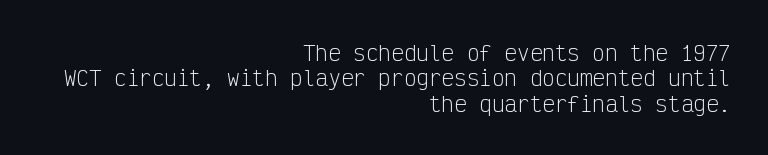
Rule under the text: the space is simply empty. Right-aligned paragraph, ragged on the left. Notice how the stems are strictly vertical — no italics here. This reads as an unemphasized weight, regular at the heaviest. This sample uses plain, unmodified letter spacing.
